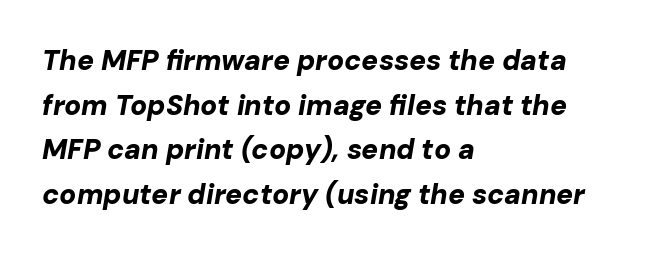
The image shows 28 px bold type, italic (leaning right); set left-aligned, normal line spacing (1.59x), normal letter spacing, not underlined; low stroke contrast and a medium x-height.
